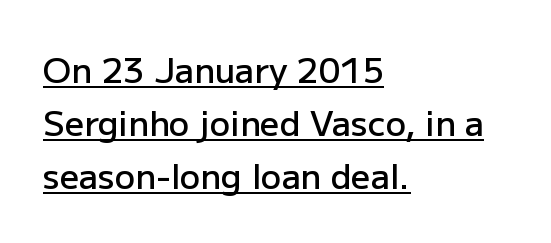
Underlining? Definitely there. Line beginnings align vertically; line endings do not. This sample keeps an unexceptional amount of space between lines. A typesetter would call this proportional, since set widths differ per character. Look at the bottom of the vertical strokes: they stop flat, with no serifs.
